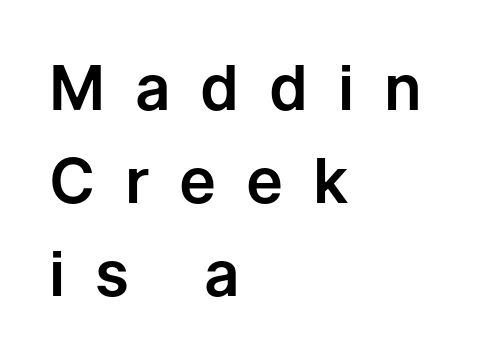
Leading matches the norm, producing a regular column. Caption: expanded tracking, letters set apart. The passage shown is typed in a proportional face where columns would drift. These lines stack with their left ends in a neat column. I'd call this a sans setting — the letters go barefoot.
